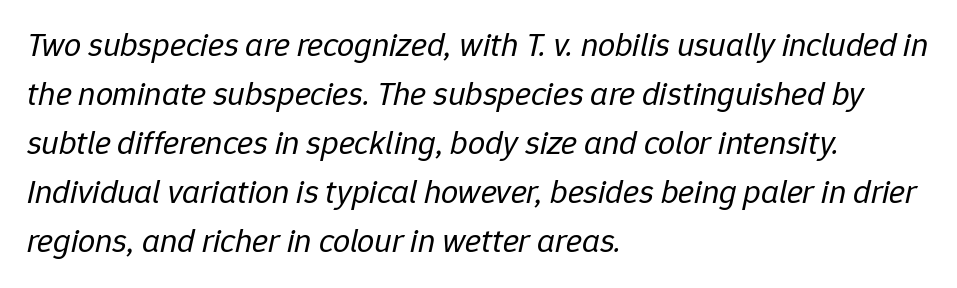
Q: Is the text bold? A: No.
Q: Is the text italic (slanted)? A: Yes, it leans right by about 12 degrees.
Q: Is the text underlined? A: No.
Q: How is the paragraph aligned? A: Left-aligned.
Q: Is the spacing between letters normal or unusually wide? A: Normal.
Q: Is the spacing between lines tight, normal or loose? A: Normal.
Q: Width (condensed, normal, or wide)? A: Normal.
Q: Stroke contrast? A: Low.
Q: x-height? A: Medium.
Q: Monospaced? A: No.
